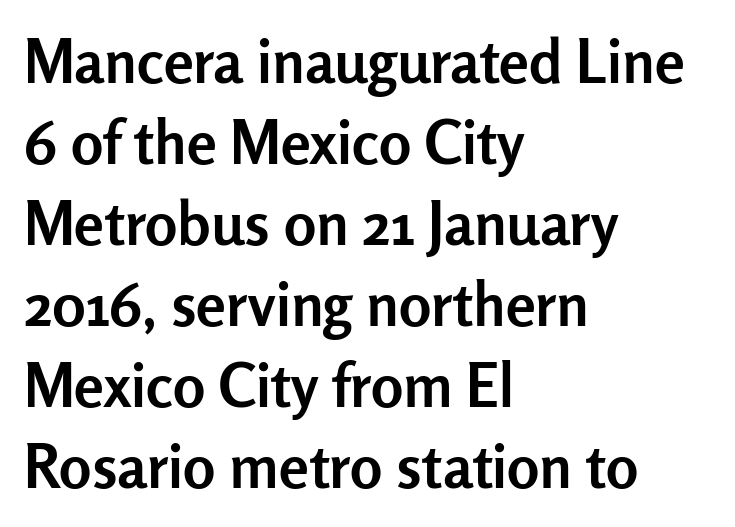
The image shows 60 px semibold sans-serif type, upright; set left-aligned, normal line spacing (1.35x), normal letter spacing, not underlined; low stroke contrast and a medium x-height.
